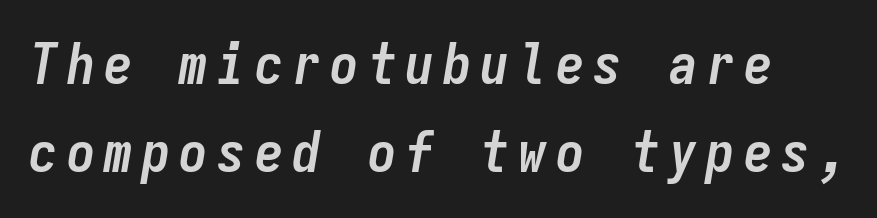
{"italic": "yes", "lean": "right", "slant_degrees": 9, "bold": "yes", "weight": "semibold", "width": "condensed", "stroke_contrast": "low", "x_height": "medium", "monospaced": "yes", "underline": "no", "line_spacing": "normal", "line_spacing_ratio": 1.54, "glyph_px": 57}
